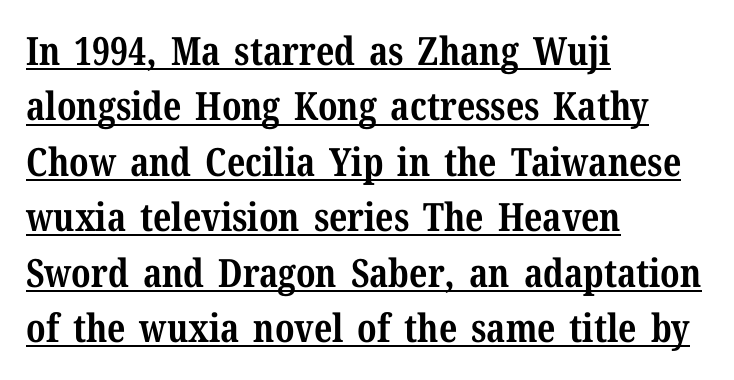
Q: Is the text bold? A: Yes.
Q: Is the text italic (slanted)? A: No, it is upright.
Q: Is the typeface a serif or a sans-serif typeface? A: Serif.
Q: Is the text underlined? A: Yes.
Q: How is the paragraph aligned? A: Left-aligned.
Q: Is the spacing between letters normal or unusually wide? A: Normal.
Q: Is the spacing between lines tight, normal or loose? A: Normal.
Q: Width (condensed, normal, or wide)? A: Normal.
Q: Stroke contrast? A: Medium.
Q: x-height? A: Medium.
Q: Monospaced? A: No.
